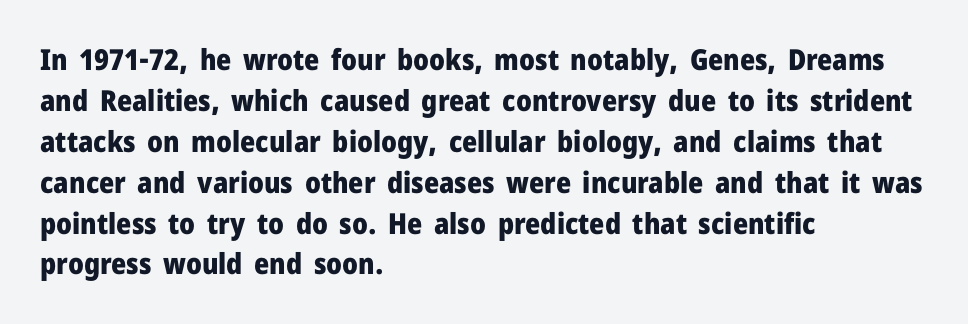
Each letter keeps its own natural width here, so spacing adapts to shape. Bare-footed words on every line. The rendering keeps characters at their native spacing. Is the block centered? No — it sits flush against the left margin.
